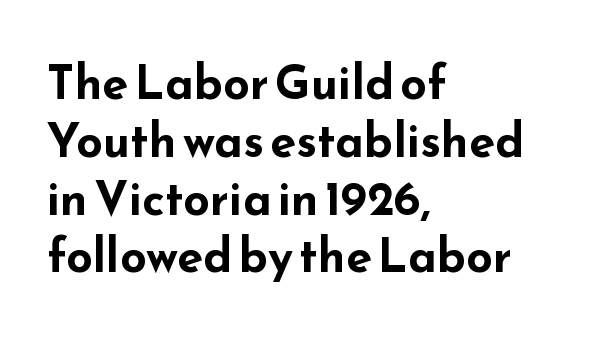
Anything drawn beneath the words? Only blank space. This is sans-serif lettering, the kind often seen on screens and signage. A student would call this left alignment; a typographer would say flush left, rag right. You'd pick this weight for a headline — it's a proper bold.
